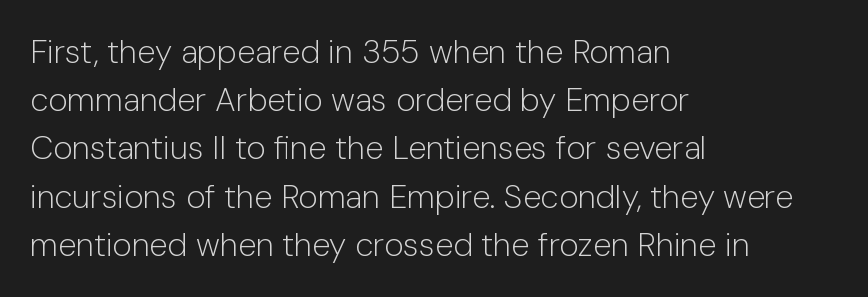
Letters have the restrained weight of plain body copy at most. Do the characters align in a grid? No, the font is proportional. Does the copy run flush right? No — it runs flush left. This sample uses plain, unmodified letter spacing. A typesetter would call this leading conventional body-copy spacing. Ordinary non-slanted type is in use.
